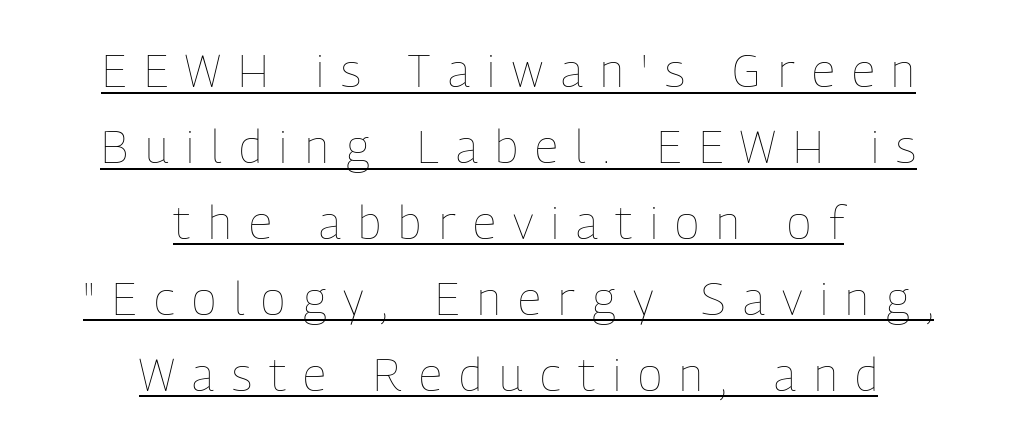
Each line is balanced around a shared central axis. This block has exactly the height ordinary leading produces. Beneath each row of characters lies a ruled line. Is this a fixed-width face? No — the glyphs have proportional, varying widths. Tall strokes in this sample are plumb rather than angled. The passage shown has open, widely tracked lettering throughout.
